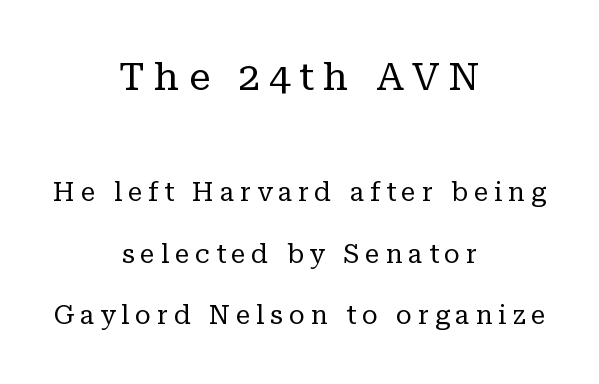
The letters stand upright; this is a roman face. Is the lower block the larger one? No — the upper block carries the bigger type. The weight tops out at a normal text grade. Students, observe: this is what heavily led, spacious text looks like. The horizontal fit of the characters is loose and conspicuously gappy.
